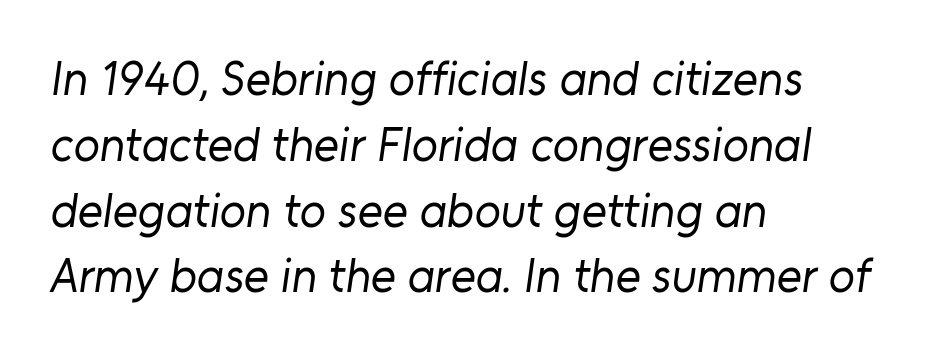
{"serif": "no", "bold": "no", "weight": "regular", "width": "normal", "stroke_contrast": "low", "x_height": "medium", "monospaced": "no", "underline": "no", "align": "left", "line_spacing": "normal", "line_spacing_ratio": 1.37, "letter_spacing": "normal", "letter_spacing_em": 0.0, "glyph_px": 48}
